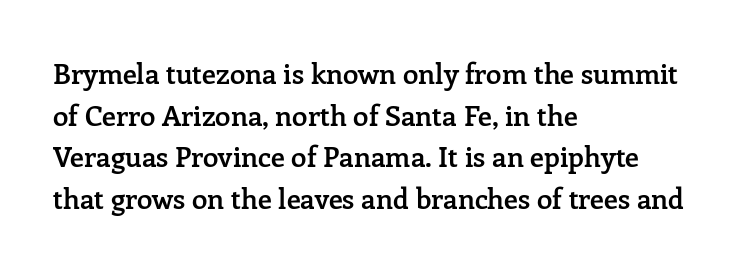
{"serif": "yes", "italic": "no", "bold": "semi", "weight": "semibold", "width": "normal", "stroke_contrast": "low", "x_height": "medium", "monospaced": "no", "underline": "no", "align": "left", "line_spacing": "normal", "line_spacing_ratio": 1.49, "letter_spacing": "normal", "letter_spacing_em": 0.0, "glyph_px": 28}
